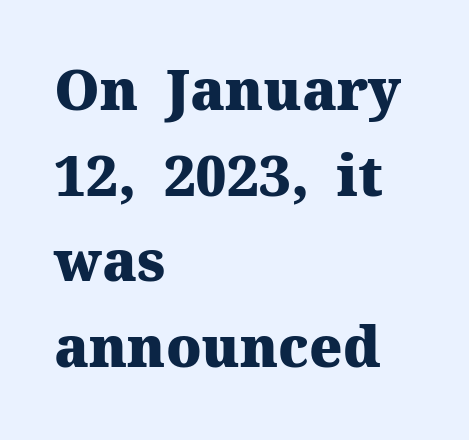
Q: Is the text bold? A: Yes.
Q: Is the text italic (slanted)? A: No, it is upright.
Q: Is the typeface a serif or a sans-serif typeface? A: Serif.
Q: Is the text underlined? A: No.
Q: How is the paragraph aligned? A: Left-aligned.
Q: Is the spacing between letters normal or unusually wide? A: Normal.
Q: Is the spacing between lines tight, normal or loose? A: Normal.
Q: Width (condensed, normal, or wide)? A: Normal.
Q: Stroke contrast? A: Medium.
Q: x-height? A: Medium.
Q: Monospaced? A: No.
